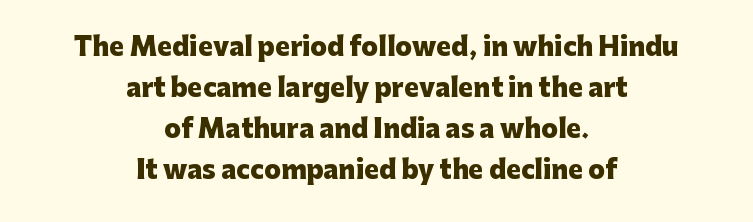
The font's upright variant was chosen for this text. The glyphs have the mass of a bold cut. You could call the tracking neutral — neither tight nor loose. The lines sit at an ordinary, default distance from one another.
